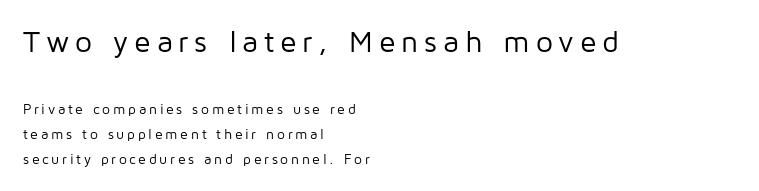
{"serif": "no", "italic": "no", "bold": "no", "weight": "regular", "width": "normal", "stroke_contrast": "low", "x_height": "medium", "monospaced": "no", "underline": "no", "align": "left", "line_spacing_ratio": 1.78, "larger_block": "first", "size_ratio": 2.14, "glyph_px": 30}
